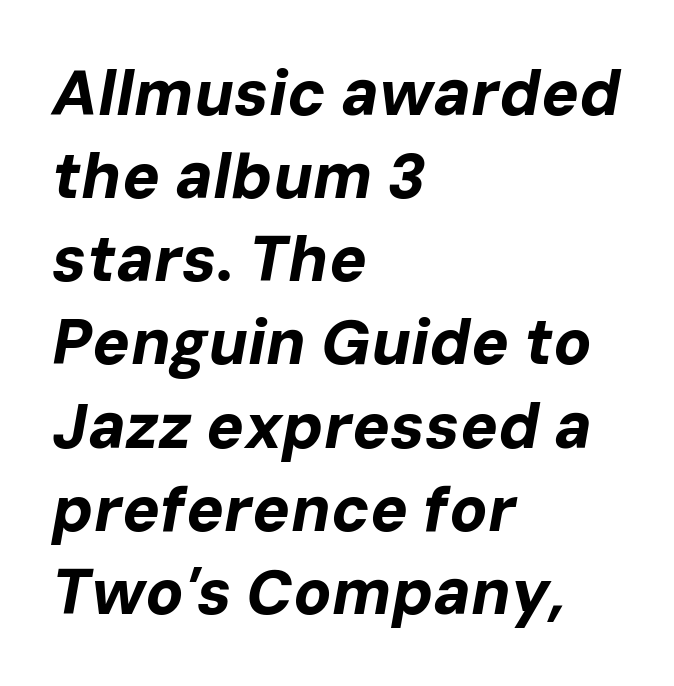
The image shows 63 px bold type, italic (leaning right); set left-aligned, normal line spacing (1.32x), normal letter spacing, not underlined; low stroke contrast and a medium x-height.
